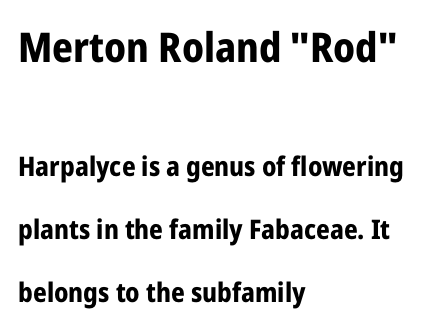
Q: Is the text bold? A: Yes.
Q: Is the text italic (slanted)? A: No, it is upright.
Q: Is the typeface a serif or a sans-serif typeface? A: Sans-serif.
Q: Is the text underlined? A: No.
Q: How is the paragraph aligned? A: Left-aligned.
Q: Is the spacing between letters normal or unusually wide? A: Normal.
Q: Is the spacing between lines tight, normal or loose? A: Loose.
Q: Which block of text is set in a larger size, the first (top) or the second (bottom)? A: The first (top) one.
Q: Width (condensed, normal, or wide)? A: Condensed.
Q: Stroke contrast? A: Low.
Q: x-height? A: Medium.
Q: Monospaced? A: No.
